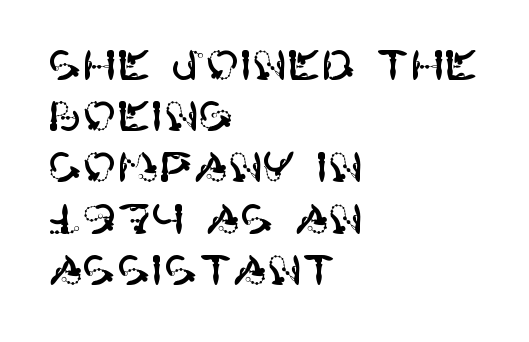
Q: Is the text italic (slanted)? A: No, it is upright.
Q: Is the typeface a serif or a sans-serif typeface? A: Sans-serif.
Q: Is the text underlined? A: No.
Q: How is the paragraph aligned? A: Left-aligned.
Q: Is the spacing between letters normal or unusually wide? A: Normal.
Q: Is the spacing between lines tight, normal or loose? A: Normal.
Q: Width (condensed, normal, or wide)? A: Normal.
Q: Stroke contrast? A: High.
Q: x-height? A: Large.
